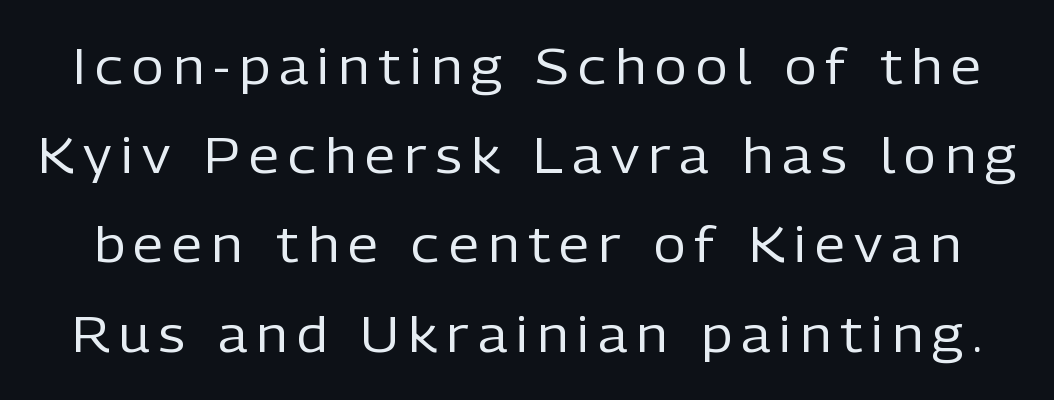
To sum up the face: it is a sans, with no serifs. Descender tails drop into unmarked territory. On a weight scale, this lands at 450 or below. When letters stand straight like this, we call the style roman or upright.
